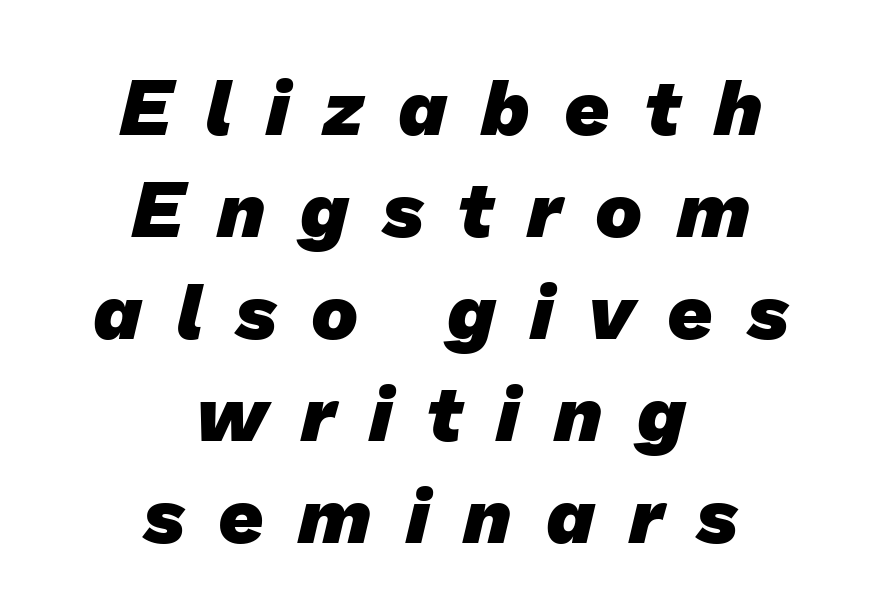
Proportional: the letters do not fall into vertical columns. The text was rendered using a sans face with plain stroke endings. Students, note that the glyphs here are deliberately spaced far apart. Glance below the letters and you will spot only blank space. On the weight axis this lands at bold, roughly 700.
